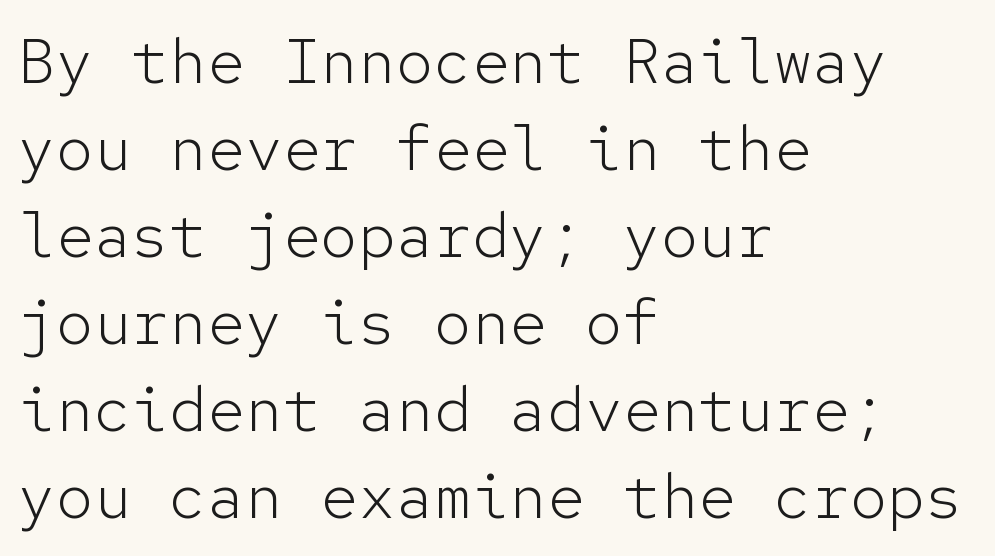
The image shows 63 px light sans-serif type, upright, monospaced; set left-aligned, normal line spacing (1.38x), normal letter spacing, not underlined; low stroke contrast and a medium x-height.
